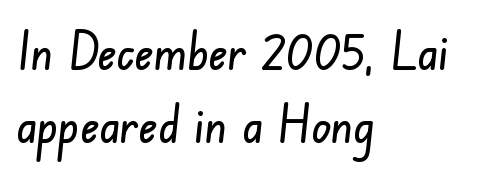
{"serif": "no", "width": "condensed", "stroke_contrast": "low", "x_height": "small", "monospaced": "no", "underline": "no", "align": "left", "line_spacing": "normal", "line_spacing_ratio": 1.4, "letter_spacing": "normal", "letter_spacing_em": 0.0, "glyph_px": 52}
